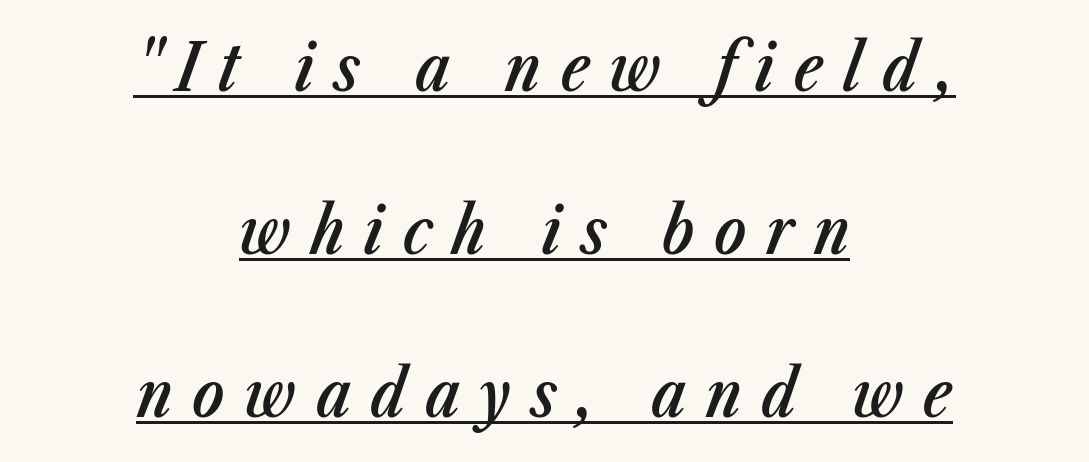
Q: Is the text bold? A: Semi-bold.
Q: Is the text italic (slanted)? A: Yes, it leans right by about 23 degrees.
Q: Is the text underlined? A: Yes.
Q: How is the paragraph aligned? A: Centered.
Q: Is the spacing between letters normal or unusually wide? A: Unusually wide.
Q: Is the spacing between lines tight, normal or loose? A: Loose.
Q: Width (condensed, normal, or wide)? A: Condensed.
Q: Stroke contrast? A: Low.
Q: x-height? A: Medium.
Q: Monospaced? A: No.
